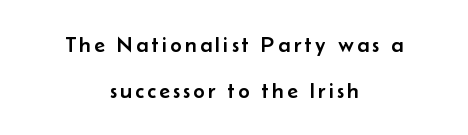
Q: Is the text italic (slanted)? A: No, it is upright.
Q: Is the text underlined? A: No.
Q: How is the paragraph aligned? A: Centered.
Q: Is the spacing between lines tight, normal or loose? A: Loose.
